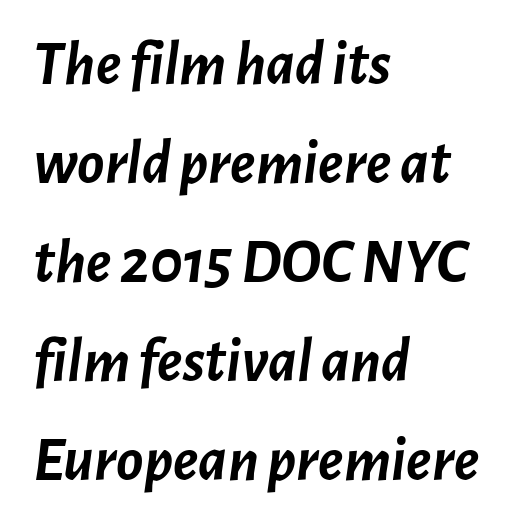
{"italic": "yes", "lean": "right", "slant_degrees": 7, "bold": "yes", "weight": "semibold", "width": "normal", "stroke_contrast": "low", "x_height": "medium", "monospaced": "no", "underline": "no", "align": "left", "line_spacing": "normal", "line_spacing_ratio": 1.57, "letter_spacing": "normal", "letter_spacing_em": 0.0, "glyph_px": 63}
